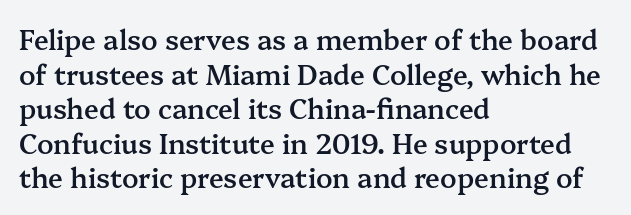
{"italic": "no", "bold": "semi", "underline": "no", "align": "left", "line_spacing": "normal", "line_spacing_ratio": 1.28, "letter_spacing": "normal", "letter_spacing_em": 0.0, "glyph_px": 27}
